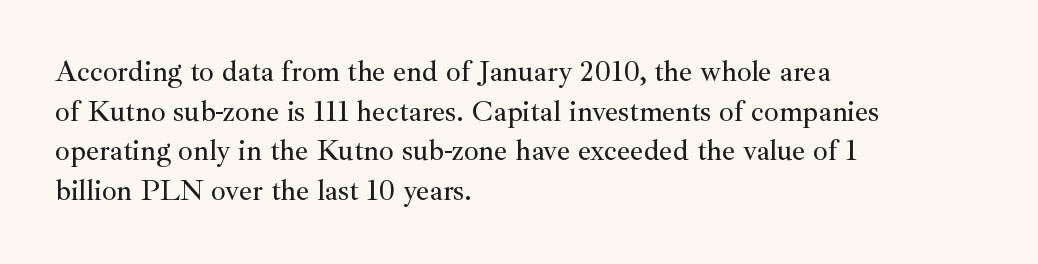
Q: Is the text italic (slanted)? A: No, it is upright.
Q: Is the typeface a serif or a sans-serif typeface? A: Serif.
Q: Is the text underlined? A: No.
Q: How is the paragraph aligned? A: Left-aligned.
Q: Is the spacing between letters normal or unusually wide? A: Normal.
Q: Is the spacing between lines tight, normal or loose? A: Normal.
Q: Width (condensed, normal, or wide)? A: Normal.
Q: Stroke contrast? A: Medium.
Q: x-height? A: Small.
Q: Monospaced? A: No.
